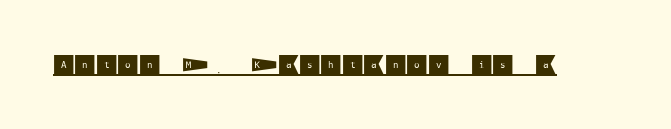
Q: Is the text italic (slanted)? A: No, it is upright.
Q: Is the text underlined? A: Yes.
Q: Is the spacing between letters normal or unusually wide? A: Normal.
